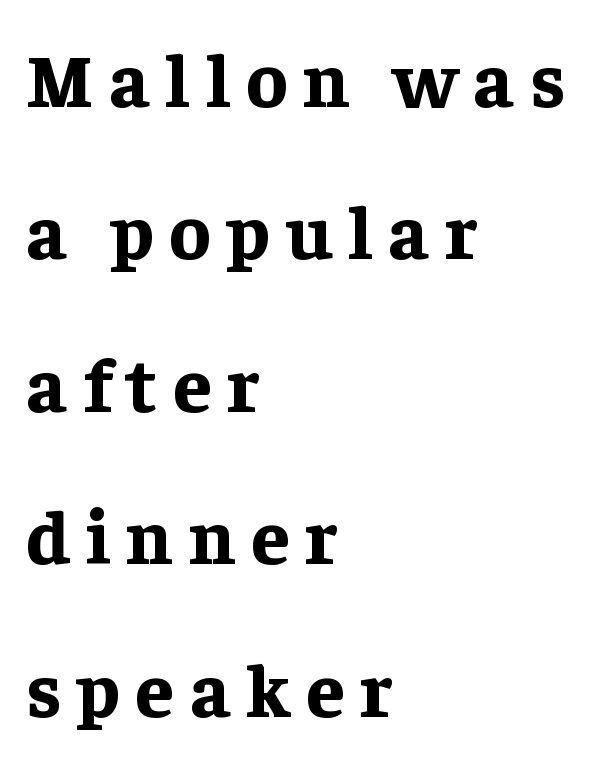
{"serif": "yes", "italic": "no", "bold": "yes", "weight": "bold", "width": "normal", "stroke_contrast": "low", "x_height": "medium", "monospaced": "no", "underline": "no", "align": "left", "line_spacing": "loose", "line_spacing_ratio": 1.98, "letter_spacing": "wide", "letter_spacing_em": 0.2, "glyph_px": 77}
